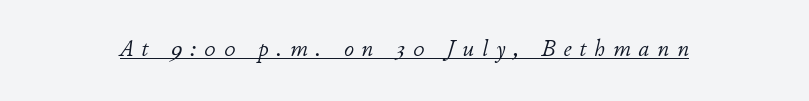
Q: Is the text bold? A: No.
Q: Is the text italic (slanted)? A: Yes, it leans right by about 11 degrees.
Q: Is the text underlined? A: Yes.
Q: Is the spacing between letters normal or unusually wide? A: Unusually wide.
